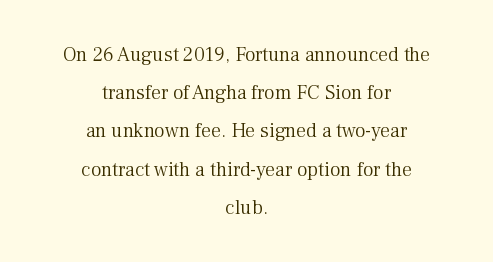
{"italic": "no", "bold": "no", "underline": "no", "align": "center", "line_spacing": "loose", "line_spacing_ratio": 1.91, "letter_spacing": "normal", "letter_spacing_em": 0.0, "glyph_px": 20}
